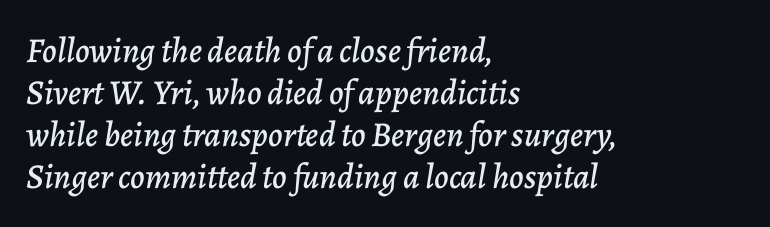
Q: Is the text italic (slanted)? A: Yes, it leans right by about 7 degrees.
Q: Is the text underlined? A: No.
Q: How is the paragraph aligned? A: Left-aligned.
Q: Is the spacing between letters normal or unusually wide? A: Normal.
Q: Width (condensed, normal, or wide)? A: Normal.
Q: Stroke contrast? A: Low.
Q: x-height? A: Medium.
Q: Monospaced? A: No.
